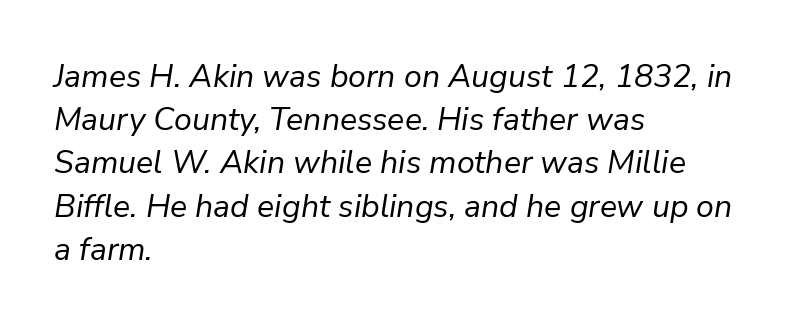
The image shows 32 px regular-weight type, italic (leaning right); set left-aligned, normal line spacing (1.35x), normal letter spacing, not underlined; low stroke contrast and a medium x-height.
